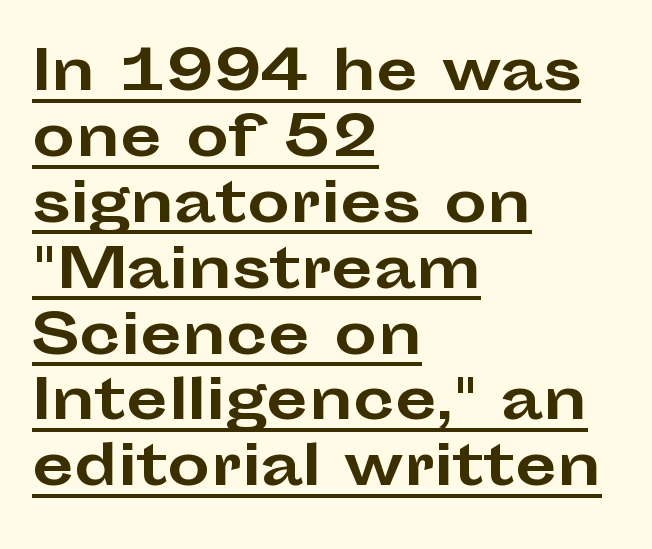
Type style note: lacks serifs. Posture: vertical. Is the letter spacing exaggerated? No — it looks like the ordinary default. The letters advance in unequal steps, a hallmark of proportional type. Quick note: underline on. Emphasis by weight is at full strength: bold.
